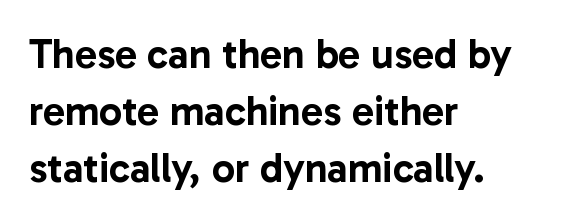
The space directly below the letters is spotless. Tracking here is standard; glyphs follow each other at the usual distance. Style check: upright. The text was rendered using a sans face with plain stroke endings. The face used here is proportionally spaced, like ordinary book or web type.
